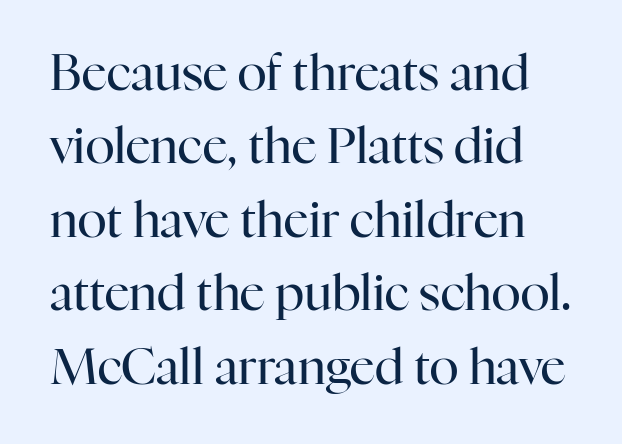
The strip under each line holds only bare page. Here the glyphs are tracked normally, forming tight word shapes. The passage shown is typed in a proportional face where columns would drift. Honestly, the row spacing looks completely unremarkable.
